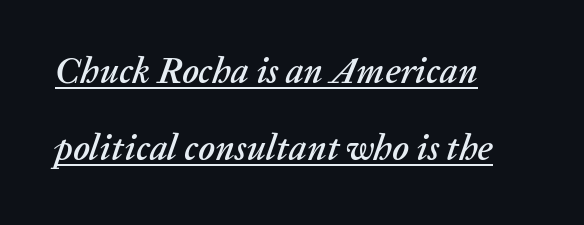
How would I describe the line gaps? Wide and relaxed. The specimen includes a rule beneath the text block's lines. Caption: multi-line text, flush left, ragged right. Think of a printed novel: that variable character pitch is what you see here. Looking at the ascenders, they clearly lean. Here the glyphs are tracked normally, forming tight word shapes.
